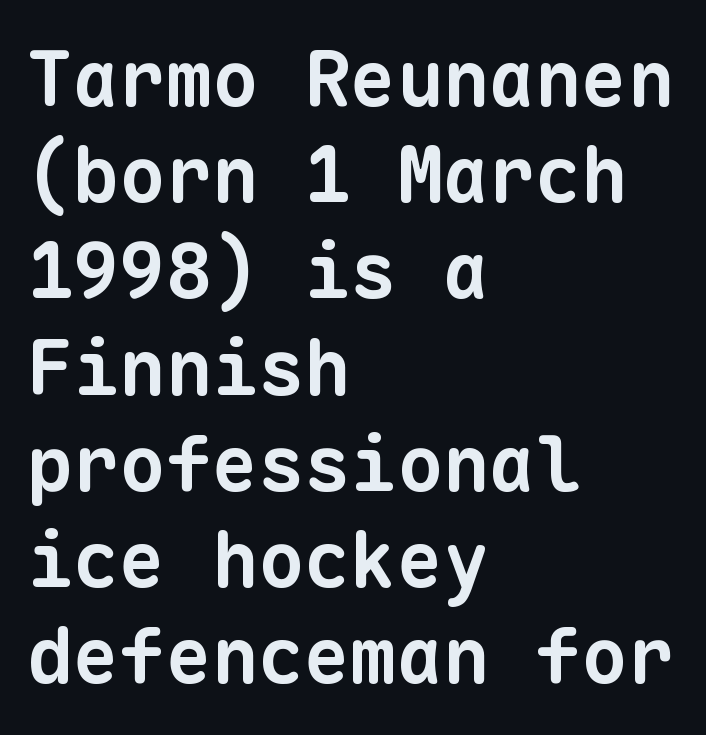
{"serif": "no", "bold": "yes", "weight": "bold", "width": "normal", "stroke_contrast": "low", "x_height": "medium", "monospaced": "yes", "underline": "no", "align": "left", "line_spacing": "normal", "line_spacing_ratio": 1.25, "letter_spacing": "normal", "letter_spacing_em": 0.0, "glyph_px": 77}
